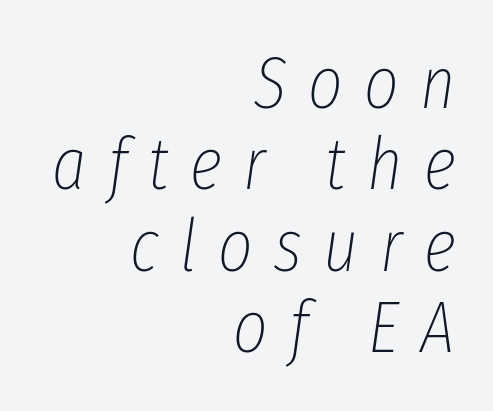
Q: Is the text bold? A: No.
Q: Is the text italic (slanted)? A: Yes, it leans right by about 8 degrees.
Q: Is the text underlined? A: No.
Q: How is the paragraph aligned? A: Right-aligned.
Q: Is the spacing between letters normal or unusually wide? A: Unusually wide.
Q: Is the spacing between lines tight, normal or loose? A: Tight.
Q: Width (condensed, normal, or wide)? A: Condensed.
Q: Stroke contrast? A: Low.
Q: x-height? A: Medium.
Q: Monospaced? A: No.
